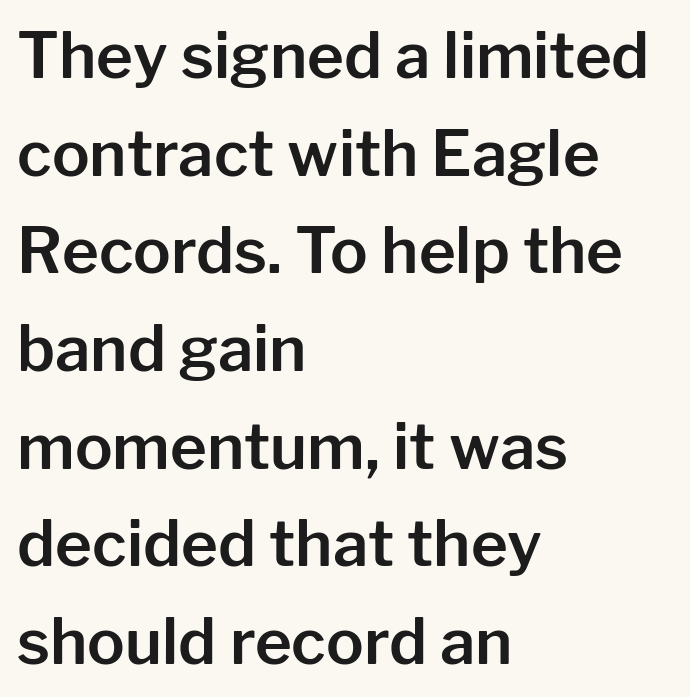
The image shows 63 px sans-serif type, upright; set left-aligned, normal line spacing (1.55x), normal letter spacing, not underlined; low stroke contrast and a medium x-height.
